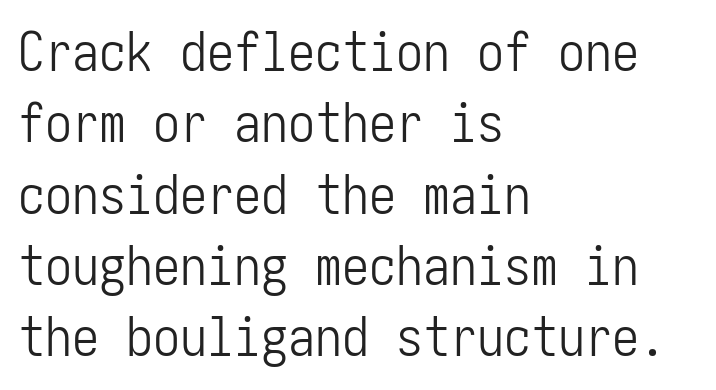
The image shows 54 px light, condensed sans-serif type, upright; set left-aligned, normal line spacing (1.32x), normal letter spacing, not underlined; low stroke contrast and a medium x-height.
